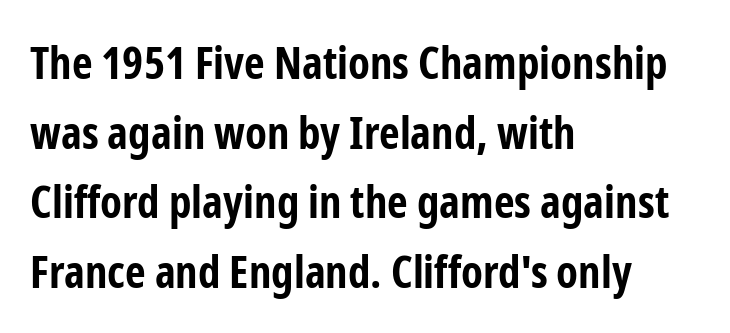
Q: Is the text bold? A: Yes.
Q: Is the text italic (slanted)? A: No, it is upright.
Q: Is the typeface a serif or a sans-serif typeface? A: Sans-serif.
Q: Is the text underlined? A: No.
Q: How is the paragraph aligned? A: Left-aligned.
Q: Is the spacing between letters normal or unusually wide? A: Normal.
Q: Is the spacing between lines tight, normal or loose? A: Normal.
Q: Width (condensed, normal, or wide)? A: Condensed.
Q: Stroke contrast? A: Low.
Q: x-height? A: Medium.
Q: Monospaced? A: No.
